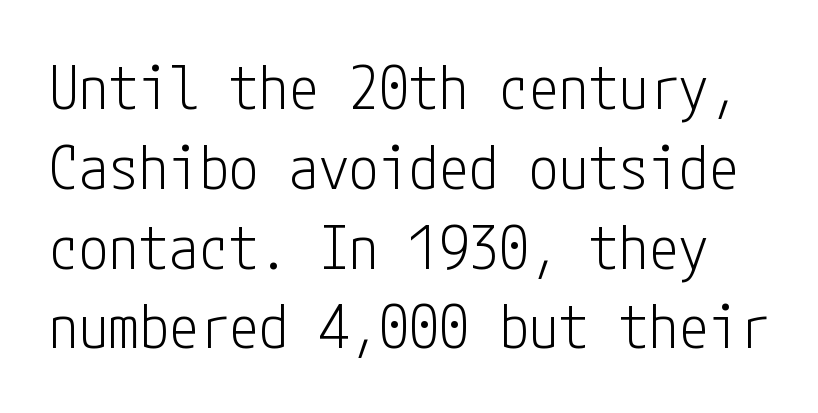
{"serif": "no", "italic": "no", "bold": "no", "weight": "light", "width": "condensed", "stroke_contrast": "low", "x_height": "medium", "underline": "no", "line_spacing": "normal", "line_spacing_ratio": 1.33, "letter_spacing": "normal", "letter_spacing_em": 0.0, "glyph_px": 60}
